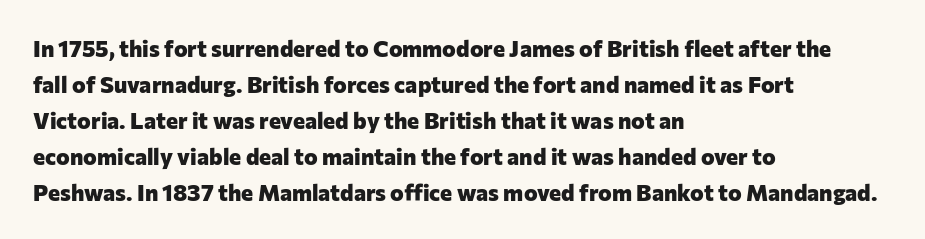
Q: Is the text bold? A: Yes.
Q: Is the text italic (slanted)? A: No, it is upright.
Q: Is the text underlined? A: No.
Q: How is the paragraph aligned? A: Left-aligned.
Q: Is the spacing between letters normal or unusually wide? A: Normal.
Q: Is the spacing between lines tight, normal or loose? A: Normal.
